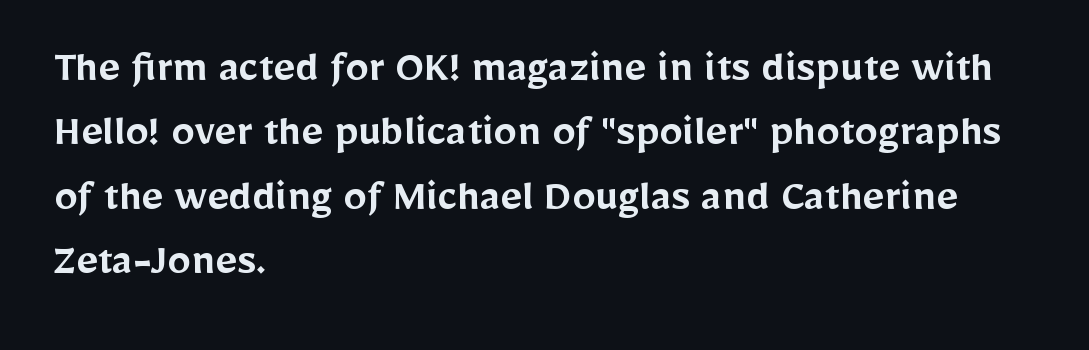
{"serif": "no", "italic": "no", "bold": "semi", "weight": "semibold", "width": "normal", "stroke_contrast": "low", "x_height": "medium", "monospaced": "no", "underline": "no", "align": "left", "line_spacing": "normal", "line_spacing_ratio": 1.37, "letter_spacing": "normal", "letter_spacing_em": 0.0, "glyph_px": 47}
